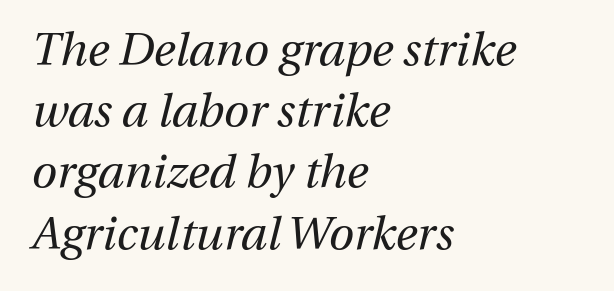
The image shows 46 px regular-weight type, italic (leaning right); set left-aligned, normal line spacing (1.33x), normal letter spacing, not underlined; medium stroke contrast and a medium x-height.
